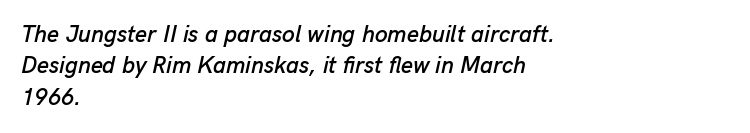
Horizontal bands of white between lines are of average thickness. Nobody drew a line under any word here. The passage is arranged the way most books set body copy — flush left. Does extra space separate the letters? No, they use regular spacing. Does the lettering tilt? It does — this is italic.
